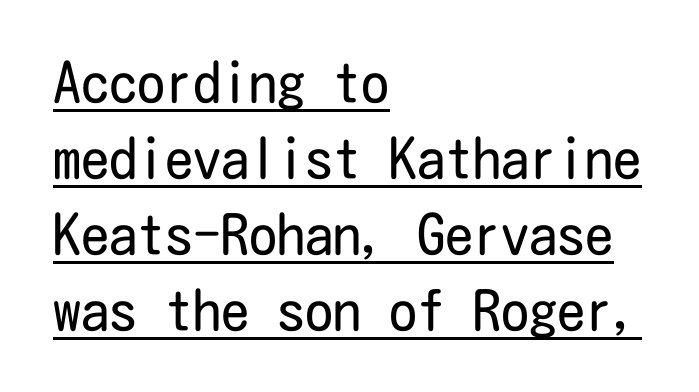
The image shows 56 px regular-weight, condensed sans-serif type, upright; set left-aligned, normal line spacing (1.36x), normal letter spacing, underlined; low stroke contrast and a medium x-height.
